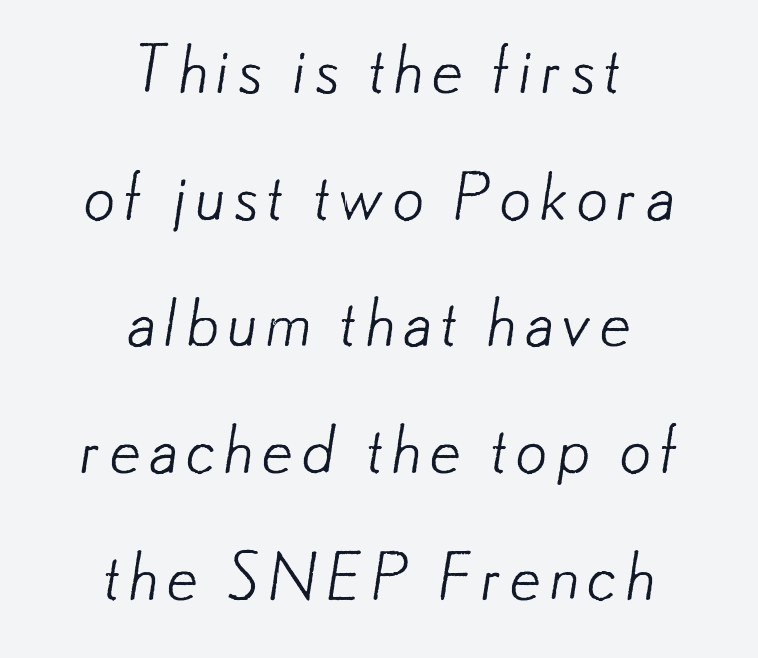
{"serif": "no", "bold": "no", "weight": "light", "width": "normal", "stroke_contrast": "low", "x_height": "small", "monospaced": "no", "underline": "no", "align": "center", "line_spacing": "loose", "line_spacing_ratio": 1.98, "glyph_px": 64}
